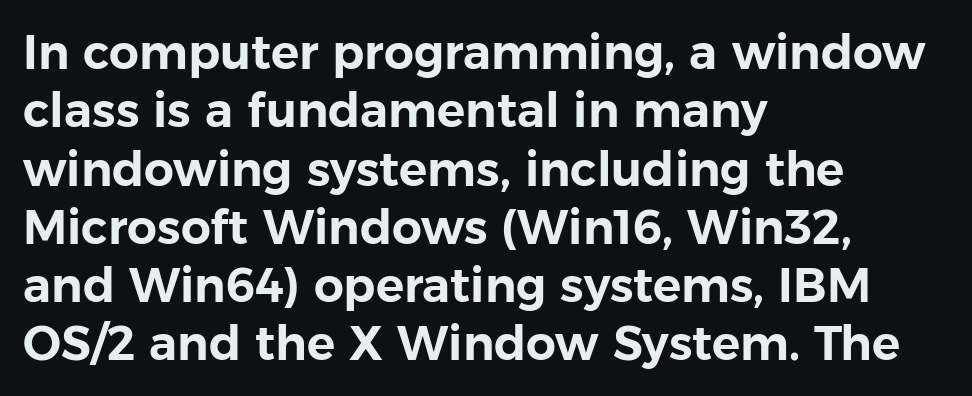
Is there any slant? The stems are plumb. This sample uses plain, unmodified letter spacing. You can tell from the bare stems that sans-serif type was used. If you drew a ruler down the left edge, every line would touch it.
